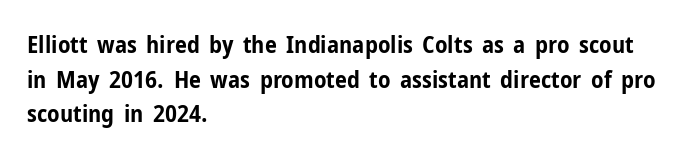
Q: Is the text bold? A: Yes.
Q: Is the text italic (slanted)? A: No, it is upright.
Q: Is the text underlined? A: No.
Q: How is the paragraph aligned? A: Left-aligned.
Q: Is the spacing between letters normal or unusually wide? A: Normal.
Q: Is the spacing between lines tight, normal or loose? A: Normal.
